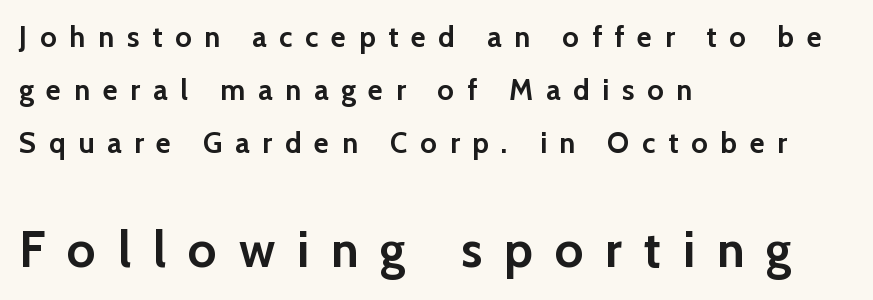
The face used here appears at its bigger size in the lower chunk. Summary of weight: heavy, a full bold. This sample has the flowing, uneven cadence of proportional lettering. The face used here is rendered with a markedly widened letterfit. In terms of posture, this sample is upright. Clear beneath every line of the passage.
